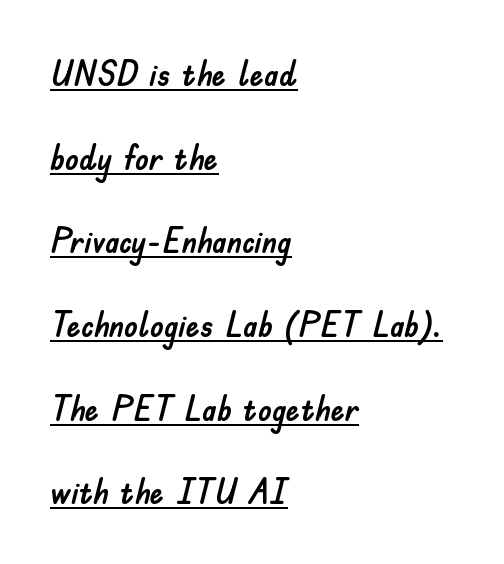
Q: Is the text italic (slanted)? A: Yes.
Q: Is the typeface a serif or a sans-serif typeface? A: Sans-serif.
Q: Is the text underlined? A: Yes.
Q: How is the paragraph aligned? A: Left-aligned.
Q: Is the spacing between letters normal or unusually wide? A: Normal.
Q: Is the spacing between lines tight, normal or loose? A: Loose.
Q: Width (condensed, normal, or wide)? A: Normal.
Q: Stroke contrast? A: Low.
Q: x-height? A: Small.
Q: Monospaced? A: No.
